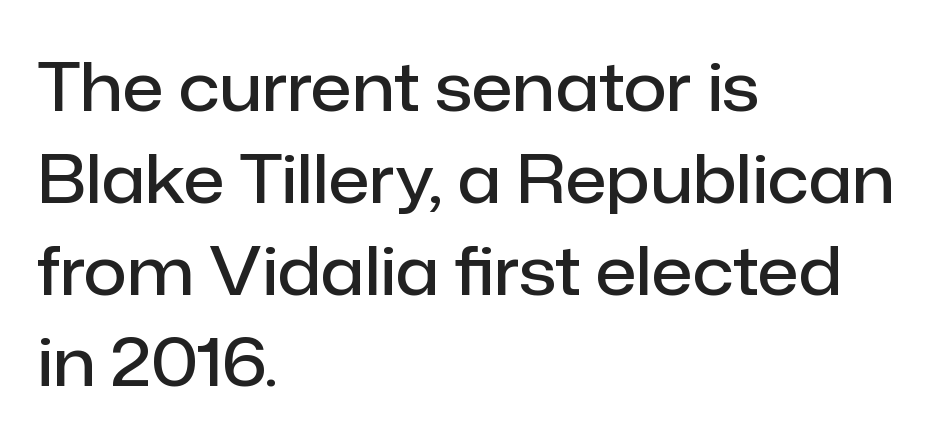
{"serif": "no", "italic": "no", "bold": "semi", "weight": "semibold", "width": "normal", "stroke_contrast": "low", "x_height": "medium", "monospaced": "no", "underline": "no", "align": "left", "line_spacing": "normal", "line_spacing_ratio": 1.37, "letter_spacing": "normal", "letter_spacing_em": 0.0, "glyph_px": 67}
